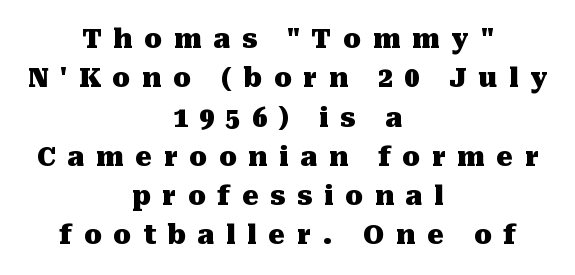
{"italic": "no", "bold": "yes", "underline": "no", "align": "center", "line_spacing": "normal", "line_spacing_ratio": 1.51, "letter_spacing": "wide", "letter_spacing_em": 0.45, "glyph_px": 26}
